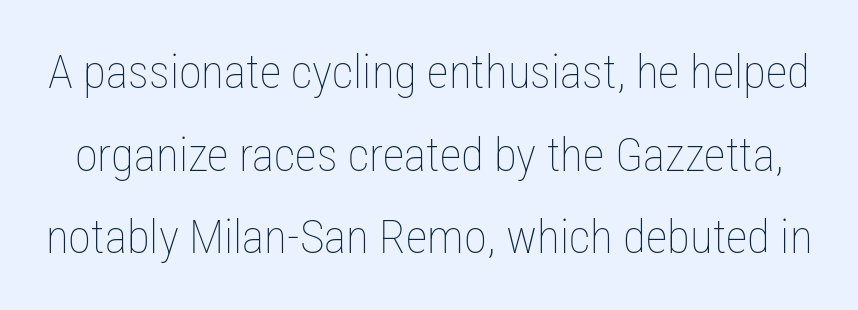
{"italic": "no", "bold": "no", "weight": "thin", "width": "condensed", "stroke_contrast": "low", "x_height": "medium", "monospaced": "no", "underline": "no", "line_spacing_ratio": 1.76, "letter_spacing": "normal", "letter_spacing_em": 0.0, "glyph_px": 47}
